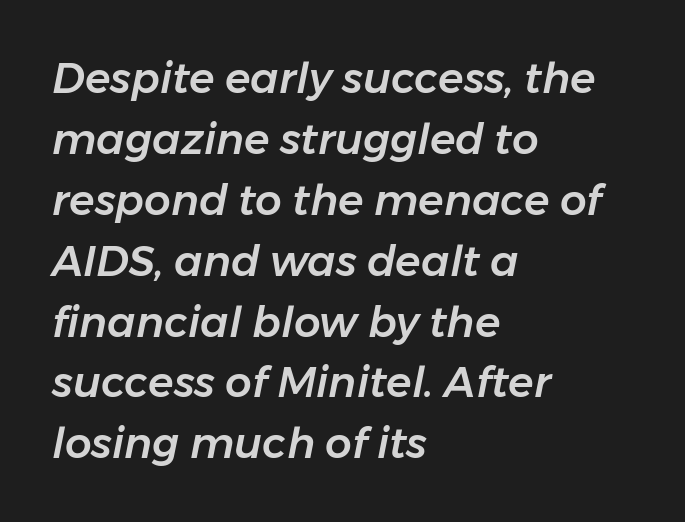
These lines are rendered in a variable-pitch font. Compared with typical paragraphs, the rows here are spaced about the same. The letterforms sit shoulder to shoulder at normal distance. The typesetter chose a ragged-right arrangement here. Does the lettering tilt? It does — this is italic.
